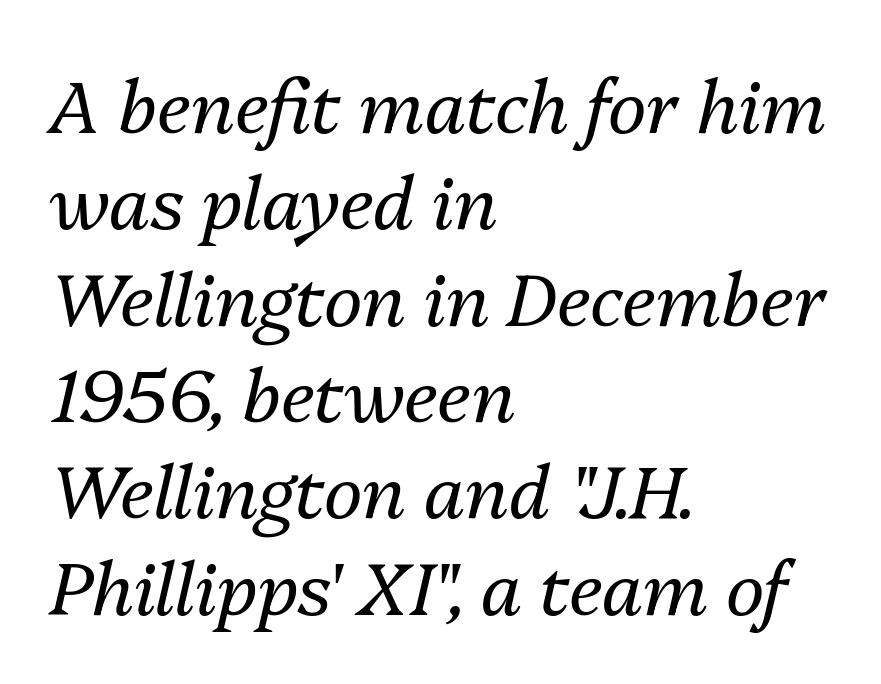
{"italic": "yes", "lean": "right", "slant_degrees": 13, "bold": "no", "weight": "regular", "width": "normal", "stroke_contrast": "medium", "x_height": "medium", "monospaced": "no", "underline": "no", "align": "left", "line_spacing": "normal", "line_spacing_ratio": 1.32, "letter_spacing": "normal", "letter_spacing_em": 0.0, "glyph_px": 73}
